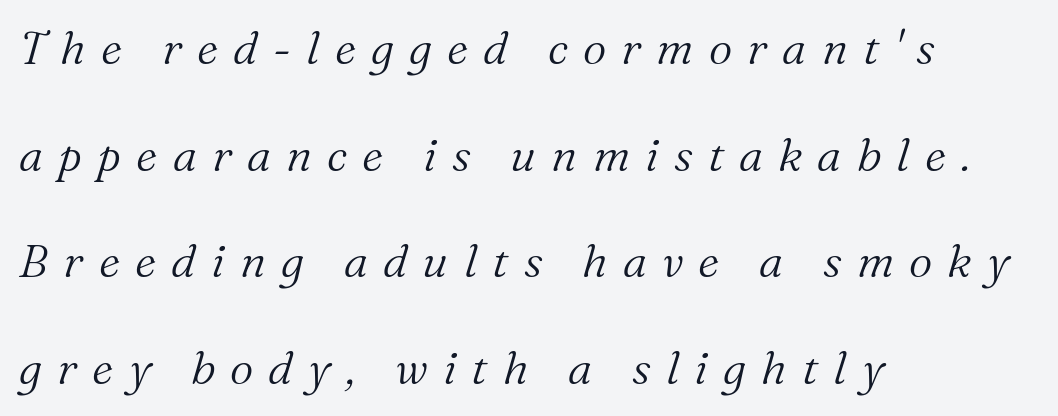
The image shows 46 px light serif type, italic (leaning right); set left-aligned, loose line spacing (2.32x), unusually wide letter spacing (+0.33 em), not underlined; medium stroke contrast and a medium x-height.
